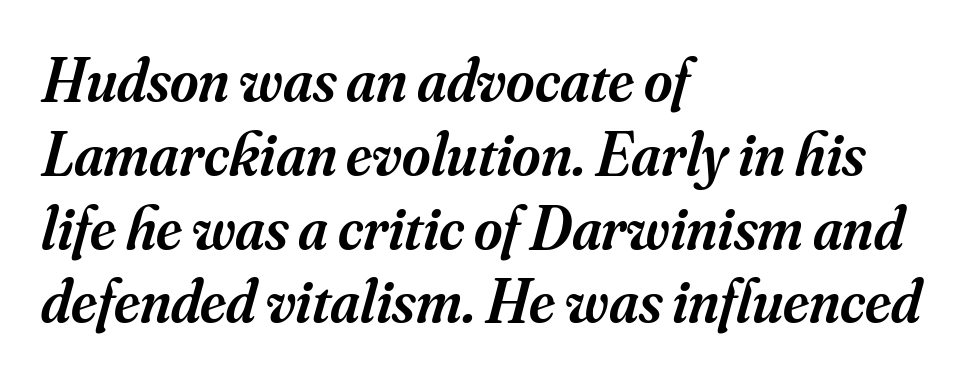
Spacing verdict: proportional, widths tailored to each character. Classification — serif. A somewhat darkened texture: the type is semibold rather than bold. The tracking reads as untouched default to a designer's eye.
